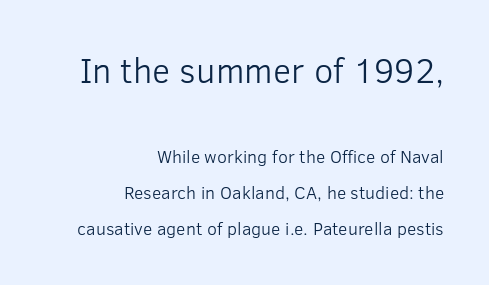
{"serif": "no", "italic": "no", "bold": "no", "weight": "light", "width": "normal", "stroke_contrast": "low", "x_height": "medium", "monospaced": "no", "underline": "no", "align": "right", "line_spacing": "loose", "line_spacing_ratio": 2.0, "letter_spacing": "normal", "letter_spacing_em": 0.0, "larger_block": "first", "size_ratio": 1.94, "glyph_px": 35}
